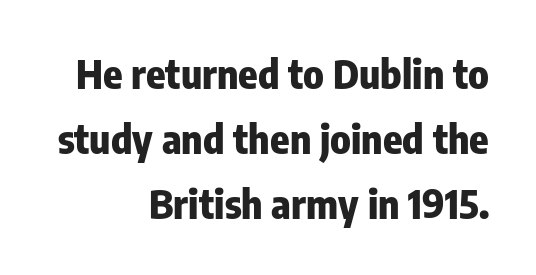
Q: Is the text bold? A: Yes.
Q: Is the text italic (slanted)? A: No, it is upright.
Q: Is the typeface a serif or a sans-serif typeface? A: Sans-serif.
Q: Is the text underlined? A: No.
Q: How is the paragraph aligned? A: Right-aligned.
Q: Is the spacing between letters normal or unusually wide? A: Normal.
Q: Is the spacing between lines tight, normal or loose? A: Normal.
Q: Width (condensed, normal, or wide)? A: Condensed.
Q: Stroke contrast? A: Low.
Q: x-height? A: Medium.
Q: Monospaced? A: No.
